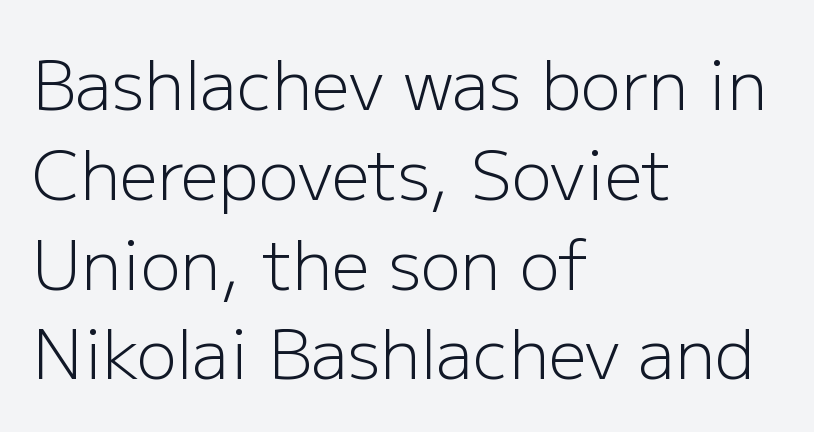
The cut favours lightness, reaching ordinary text weight at its darkest. When letters stand straight like this, we call the style roman or upright. Here the glyphs are tracked normally, forming tight word shapes. Note: no serifs on the glyphs. Compared with typical paragraphs, the rows here are spaced about the same.
